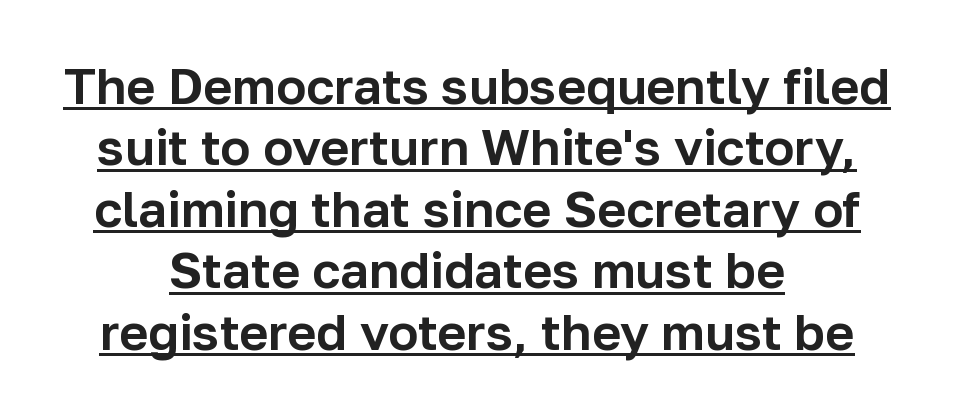
The image shows 50 px sans-serif type, upright; set centered, line spacing 1.23x, normal letter spacing, underlined; low stroke contrast and a medium x-height.
